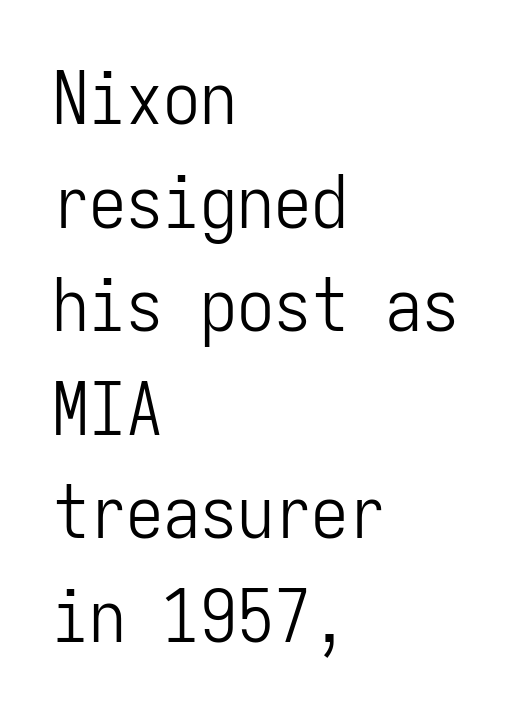
Tracking value appears to be zero — textbook default spacing. The strokes are not fattened; the text isn't bold. The letters march in equal steps, a hallmark of fixed-pitch type. These lines were composed using upright roman letters. These lines stack with their left ends in a neat column.
